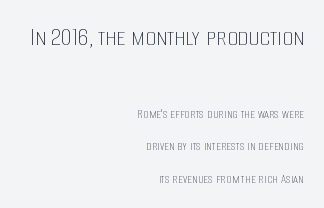
The typography opts for an upright posture over an oblique one. Tracking here is standard; glyphs follow each other at the usual distance. What's the leading like? Stretched, with rows far apart. Which chunk is bigger? The first one — the top block dwarfs the bottom. Only glyphs here, with clear space below each row.
